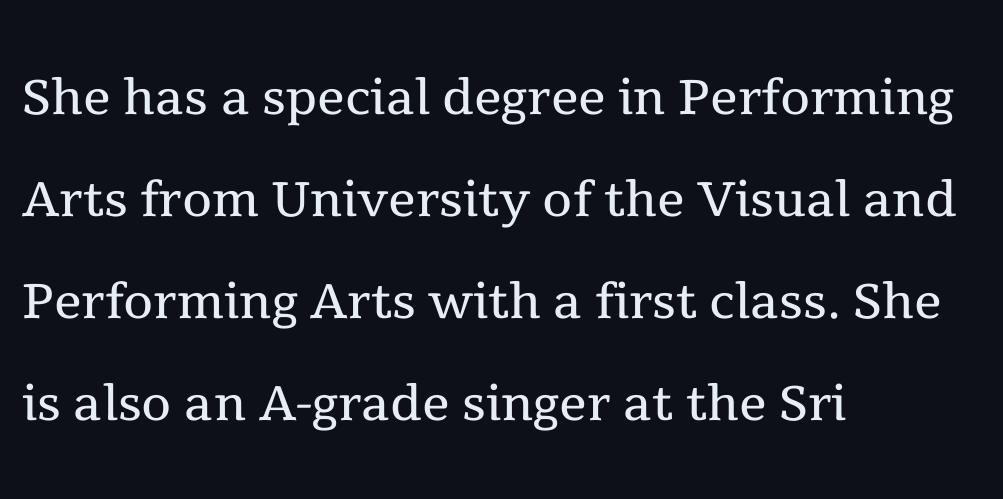
Do the characters align in a grid? No, the font is proportional. Does the leading feel generous? No, just average. The passage is arranged the way most books set body copy — flush left. The letters stand straight up with perfectly vertical stems. Each letter's strokes conclude with small projecting serifs. Students, note that the glyphs here touch the page at normal intervals.
